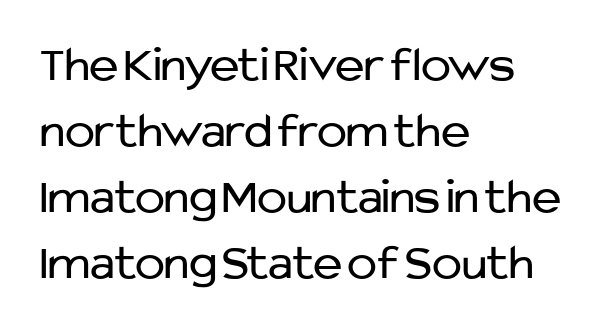
The image shows 50 px regular-weight sans-serif type, upright; set left-aligned, normal line spacing (1.32x), normal letter spacing, not underlined; low stroke contrast and a medium x-height.
